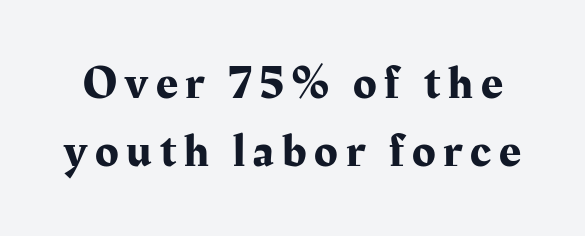
{"serif": "yes", "italic": "no", "width": "normal", "stroke_contrast": "medium", "x_height": "medium", "monospaced": "no", "underline": "no", "line_spacing": "normal", "line_spacing_ratio": 1.42, "glyph_px": 48}
